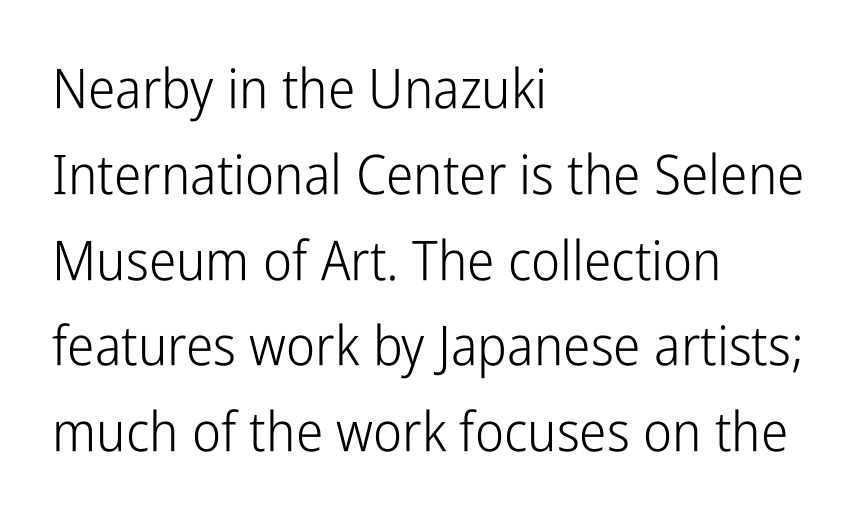
{"serif": "no", "italic": "no", "bold": "no", "weight": "light", "width": "condensed", "stroke_contrast": "low", "x_height": "medium", "monospaced": "no", "underline": "no", "align": "left", "line_spacing": "normal", "line_spacing_ratio": 1.56, "letter_spacing": "normal", "letter_spacing_em": 0.0, "glyph_px": 55}
